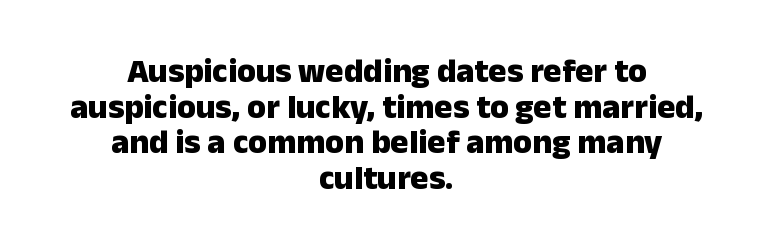
The image shows 34 px heavy sans-serif type, upright; set centered, tight line spacing (1.05x), normal letter spacing, not underlined; low stroke contrast and a medium x-height.
